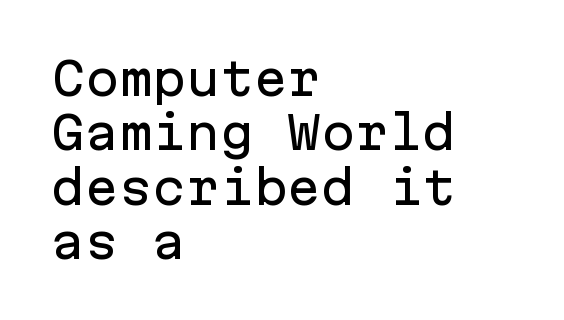
{"serif": "no", "italic": "no", "width": "normal", "stroke_contrast": "low", "x_height": "medium", "monospaced": "yes", "underline": "no", "align": "left", "line_spacing_ratio": 1.21, "letter_spacing": "normal", "letter_spacing_em": 0.0, "glyph_px": 45}
